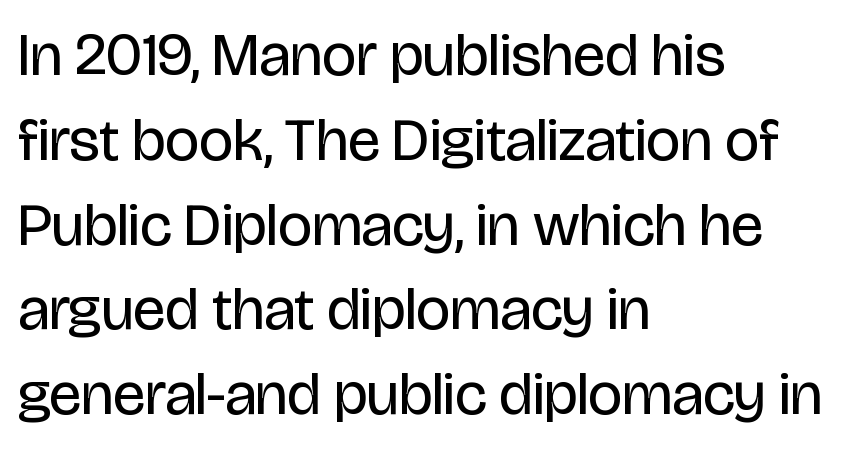
The string is rendered with underlining switched off. The rendering keeps characters at their native spacing. Casual observation: everything's shoved over to the left. Whoever set this chose a conventional vertical rhythm. Proportional: the letters do not fall into vertical columns.
